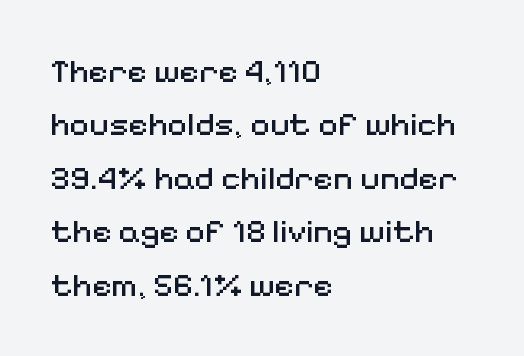
Q: Is the text bold? A: No.
Q: Is the text italic (slanted)? A: No, it is upright.
Q: Is the typeface a serif or a sans-serif typeface? A: Sans-serif.
Q: Is the text underlined? A: No.
Q: How is the paragraph aligned? A: Left-aligned.
Q: Is the spacing between letters normal or unusually wide? A: Normal.
Q: Is the spacing between lines tight, normal or loose? A: Normal.
Q: Width (condensed, normal, or wide)? A: Normal.
Q: Stroke contrast? A: Medium.
Q: x-height? A: Medium.
Q: Monospaced? A: No.
